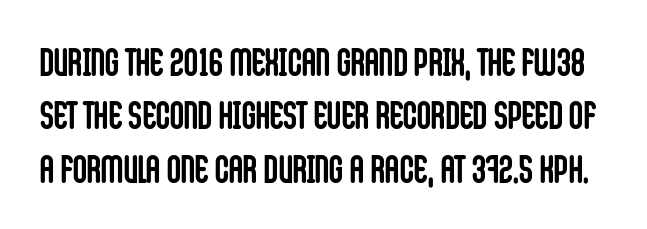
This rendering employs a face without finishing strokes, i.e., a sans-serif. Is this a fixed-width face? No — the glyphs have proportional, varying widths. These lines sit exactly where default settings would place them. This is the regular roman posture of the typeface.
